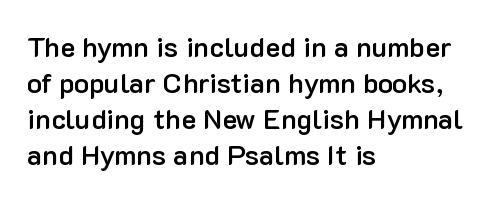
The image shows 28 px semibold sans-serif type, upright; set left-aligned, normal line spacing (1.28x), normal letter spacing, not underlined; low stroke contrast and a medium x-height.
